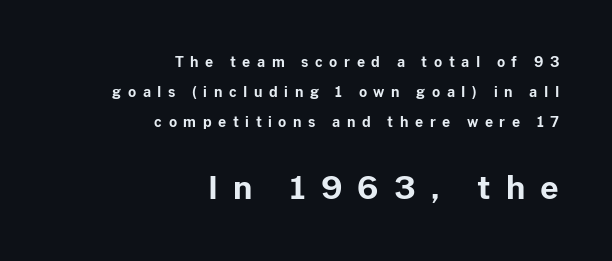
Q: Is the text bold? A: Yes.
Q: Is the text italic (slanted)? A: No, it is upright.
Q: Is the typeface a serif or a sans-serif typeface? A: Sans-serif.
Q: Is the text underlined? A: No.
Q: How is the paragraph aligned? A: Right-aligned.
Q: Is the spacing between letters normal or unusually wide? A: Unusually wide.
Q: Is the spacing between lines tight, normal or loose? A: Loose.
Q: Which block of text is set in a larger size, the first (top) or the second (bottom)? A: The second (bottom) one.
Q: Width (condensed, normal, or wide)? A: Normal.
Q: Stroke contrast? A: Low.
Q: x-height? A: Medium.
Q: Monospaced? A: No.
